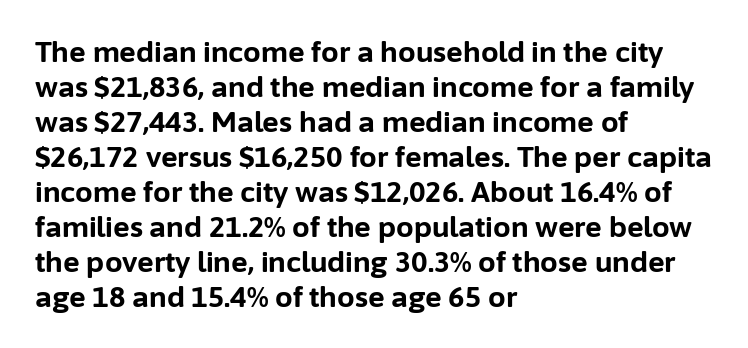
The image shows 28 px bold sans-serif type, upright; set left-aligned, normal line spacing (1.25x), normal letter spacing, not underlined; low stroke contrast and a medium x-height.
